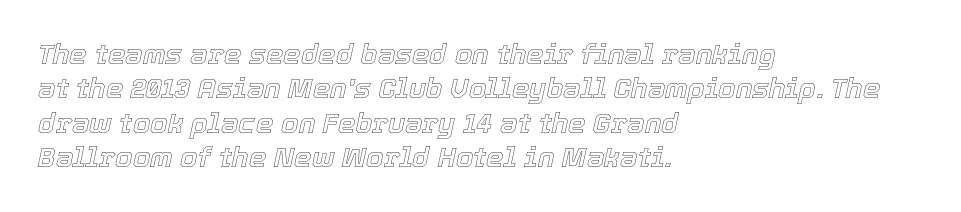
Q: Is the text italic (slanted)? A: Yes, it leans right by about 12 degrees.
Q: Is the text underlined? A: No.
Q: How is the paragraph aligned? A: Left-aligned.
Q: Is the spacing between letters normal or unusually wide? A: Normal.
Q: Width (condensed, normal, or wide)? A: Normal.
Q: x-height? A: Medium.
Q: Monospaced? A: No.
